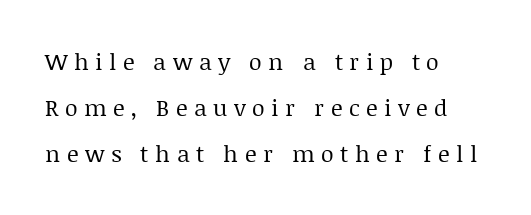
The tracking jumps out immediately: characters are airy and widely separated. Rows of type keep a wide berth in the vertical direction. It's the straight-up-and-down kind of type. Weight class: somewhere from thin through regular. Lines of text with bare space underneath. The lines are quadded left.
